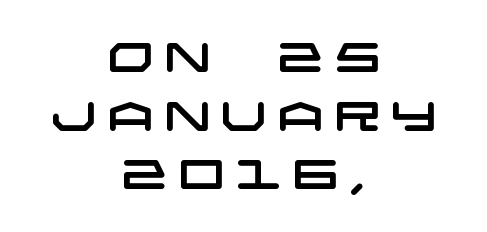
The paragraph has two soft edges and a firm central axis. The tracking reads as deliberately expanded to a designer's eye. Only glyphs here, with clear space below each row. Notice how descenders clear the ascenders below comfortably — that's standard leading. The font family rendered here belongs to the sans-serif group.
